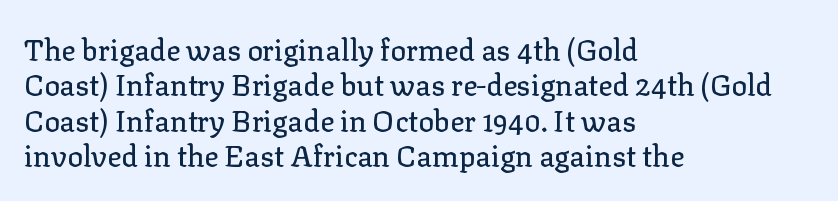
The image shows 29 px serif type, upright; set left-aligned, line spacing 1.22x, normal letter spacing, not underlined; low stroke contrast and a medium x-height.
